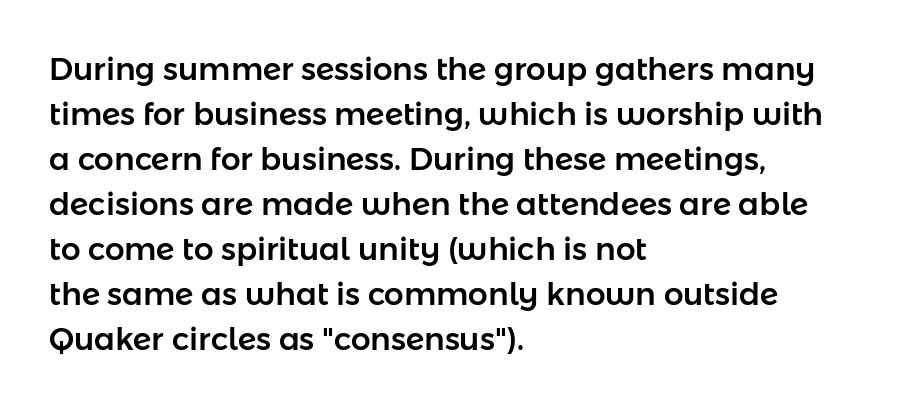
Caption: standard tracking, unaltered. Notice how the stems are strictly vertical — no italics here. These lines are rendered in a variable-pitch font. Regarding leading, the lines here are spaced in the standard way.
